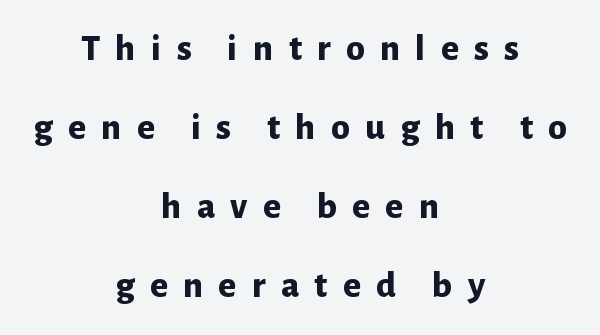
Q: Is the text bold? A: Yes.
Q: Is the text italic (slanted)? A: No, it is upright.
Q: Is the typeface a serif or a sans-serif typeface? A: Sans-serif.
Q: Is the text underlined? A: No.
Q: How is the paragraph aligned? A: Centered.
Q: Is the spacing between letters normal or unusually wide? A: Unusually wide.
Q: Is the spacing between lines tight, normal or loose? A: Loose.
Q: Width (condensed, normal, or wide)? A: Normal.
Q: Stroke contrast? A: Low.
Q: x-height? A: Medium.
Q: Monospaced? A: No.
